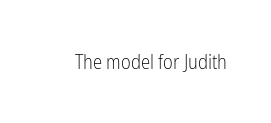
The image shows 21 px text type, upright; set normal letter spacing, not underlined.
